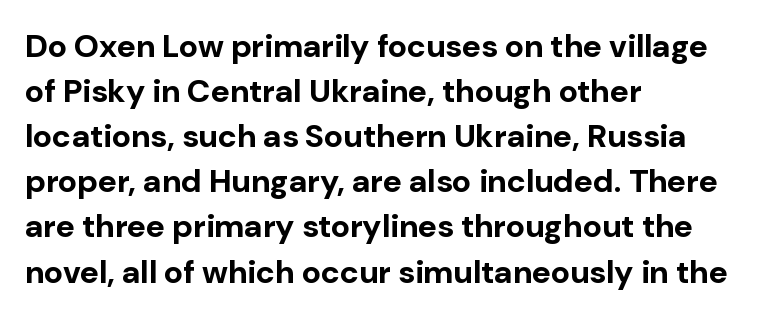
{"serif": "no", "italic": "no", "bold": "yes", "weight": "bold", "width": "normal", "stroke_contrast": "low", "x_height": "medium", "monospaced": "no", "underline": "no", "align": "left", "line_spacing": "normal", "line_spacing_ratio": 1.41, "letter_spacing": "normal", "letter_spacing_em": 0.0, "glyph_px": 32}
